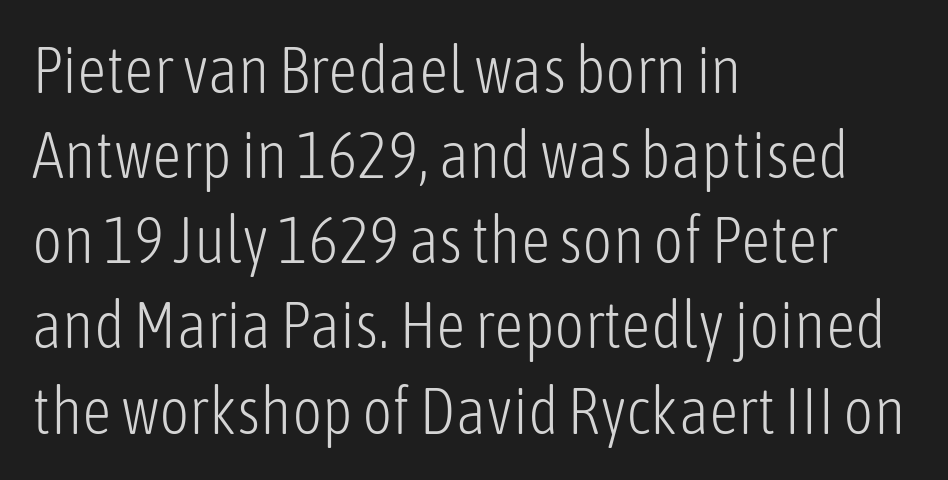
Q: Is the text bold? A: No.
Q: Is the text italic (slanted)? A: No, it is upright.
Q: Is the typeface a serif or a sans-serif typeface? A: Sans-serif.
Q: Is the text underlined? A: No.
Q: How is the paragraph aligned? A: Left-aligned.
Q: Is the spacing between letters normal or unusually wide? A: Normal.
Q: Is the spacing between lines tight, normal or loose? A: Normal.
Q: Width (condensed, normal, or wide)? A: Condensed.
Q: Stroke contrast? A: Low.
Q: x-height? A: Medium.
Q: Monospaced? A: No.
